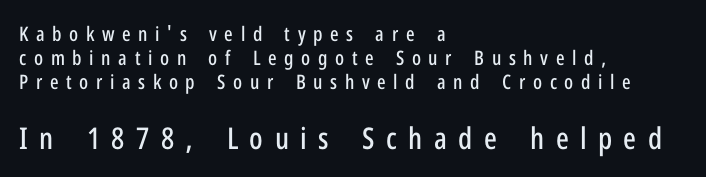
Q: Is the text italic (slanted)? A: No, it is upright.
Q: Is the typeface a serif or a sans-serif typeface? A: Sans-serif.
Q: Is the text underlined? A: No.
Q: How is the paragraph aligned? A: Left-aligned.
Q: Is the spacing between letters normal or unusually wide? A: Unusually wide.
Q: Which block of text is set in a larger size, the first (top) or the second (bottom)? A: The second (bottom) one.
Q: Width (condensed, normal, or wide)? A: Condensed.
Q: Stroke contrast? A: Low.
Q: x-height? A: Medium.
Q: Monospaced? A: No.
